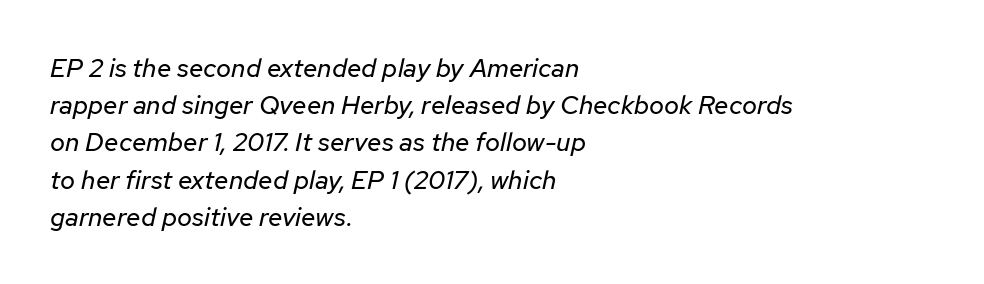
Stems and bowls with no extra thickness — not bold. Check the space under the baseline: it is left empty. Characters are canted at an angle relative to the baseline's perpendicular. Students, observe: this is what conventionally led text looks like. The rendering keeps characters at their native spacing. The passage is arranged the way most books set body copy — flush left.
